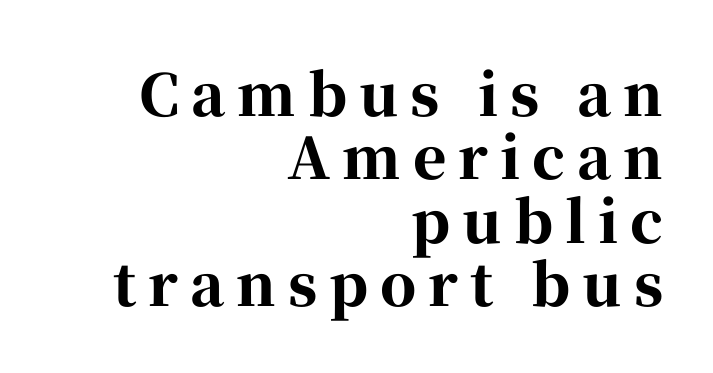
Line endings align vertically; line beginnings do not. You could barely slide anything between these rows. Check where the strokes stop: tiny serifs finish them off. Students, note that the glyphs here are deliberately spaced far apart. These lines are rendered in a variable-pitch font.
